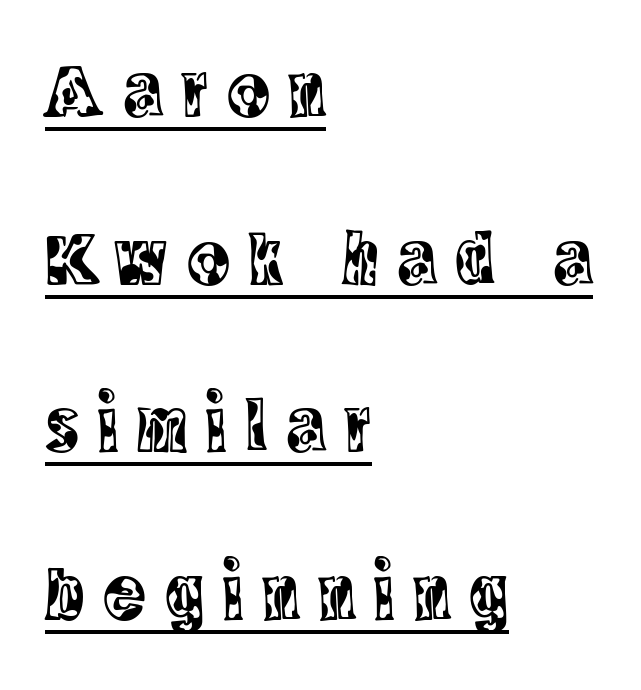
Q: Is the text italic (slanted)? A: No, it is upright.
Q: Is the typeface a serif or a sans-serif typeface? A: Serif.
Q: Is the text underlined? A: Yes.
Q: How is the paragraph aligned? A: Left-aligned.
Q: Is the spacing between letters normal or unusually wide? A: Unusually wide.
Q: Is the spacing between lines tight, normal or loose? A: Loose.
Q: Width (condensed, normal, or wide)? A: Condensed.
Q: x-height? A: Large.
Q: Monospaced? A: No.
